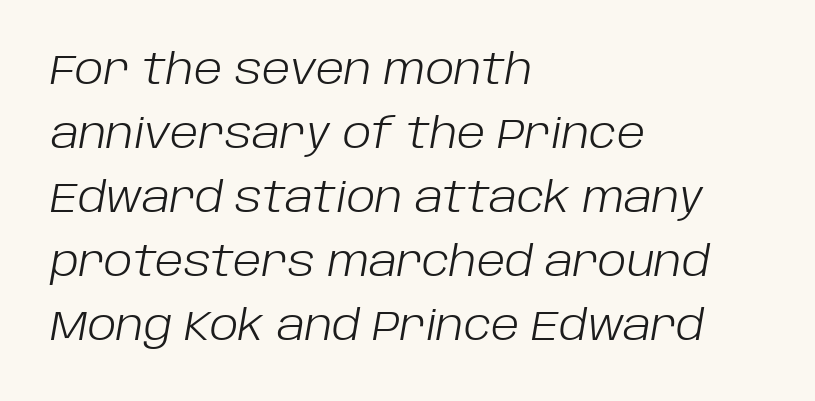
{"italic": "yes", "lean": "right", "slant_degrees": 10, "bold": "no", "weight": "light", "width": "normal", "stroke_contrast": "low", "x_height": "large", "monospaced": "no", "underline": "no", "align": "left", "line_spacing": "normal", "line_spacing_ratio": 1.56, "letter_spacing": "normal", "letter_spacing_em": 0.0, "glyph_px": 41}
